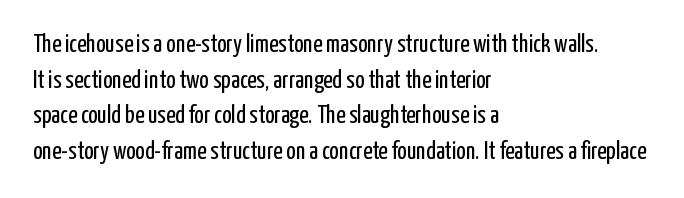
The image shows 25 px text type, upright; set left-aligned, normal line spacing (1.43x), normal letter spacing, not underlined.
